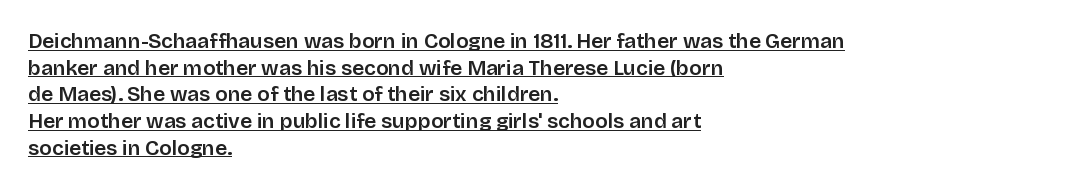
{"italic": "no", "bold": "semi", "underline": "yes", "align": "left", "line_spacing": "normal", "line_spacing_ratio": 1.27, "letter_spacing": "normal", "letter_spacing_em": 0.0, "glyph_px": 21}
